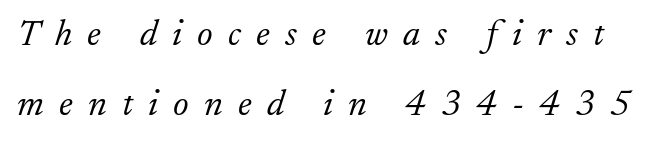
Q: Is the text bold? A: No.
Q: Is the text italic (slanted)? A: Yes, it leans right by about 17 degrees.
Q: Is the typeface a serif or a sans-serif typeface? A: Serif.
Q: Is the text underlined? A: No.
Q: Is the spacing between letters normal or unusually wide? A: Unusually wide.
Q: Is the spacing between lines tight, normal or loose? A: Loose.
Q: Width (condensed, normal, or wide)? A: Normal.
Q: Stroke contrast? A: Low.
Q: x-height? A: Small.
Q: Monospaced? A: No.
